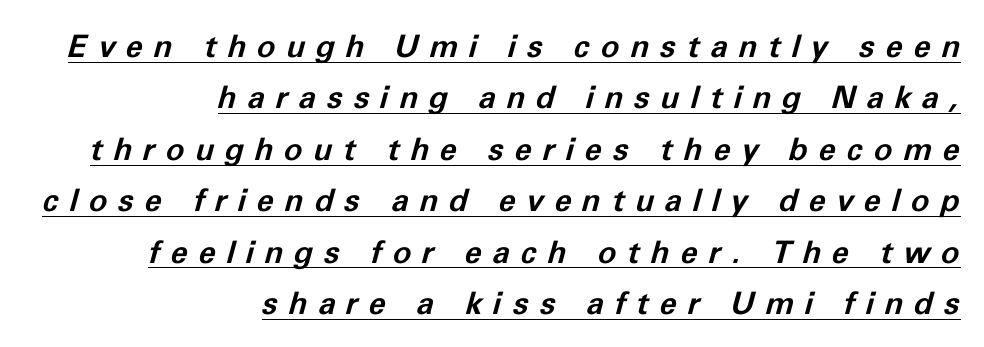
The image shows 31 px bold type, italic (leaning right); set right-aligned, normal line spacing (1.66x), unusually wide letter spacing (+0.35 em), underlined; low stroke contrast and a medium x-height.
